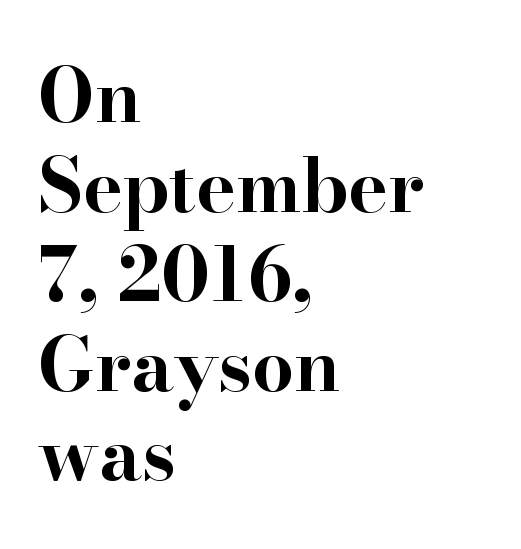
Q: Is the text bold? A: Yes.
Q: Is the text italic (slanted)? A: No, it is upright.
Q: Is the typeface a serif or a sans-serif typeface? A: Serif.
Q: Is the text underlined? A: No.
Q: How is the paragraph aligned? A: Left-aligned.
Q: Is the spacing between letters normal or unusually wide? A: Normal.
Q: Width (condensed, normal, or wide)? A: Wide.
Q: Stroke contrast? A: High.
Q: x-height? A: Small.
Q: Monospaced? A: No.
